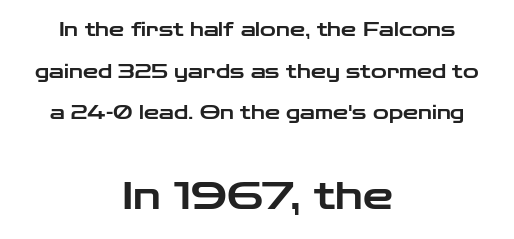
{"serif": "no", "italic": "no", "width": "wide", "stroke_contrast": "low", "x_height": "medium", "monospaced": "no", "underline": "no", "align": "center", "line_spacing": "loose", "line_spacing_ratio": 2.19, "letter_spacing": "normal", "letter_spacing_em": 0.0, "larger_block": "second", "size_ratio": 2.0, "glyph_px": 38}
